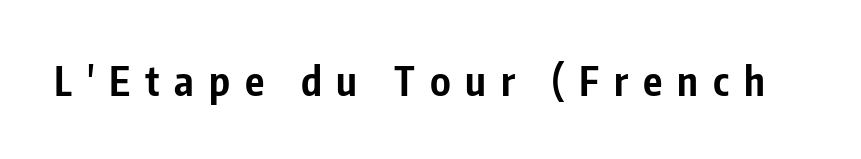
The image shows 40 px bold, condensed sans-serif type, upright; set unusually wide letter spacing (+0.37 em), not underlined; low stroke contrast and a medium x-height.
